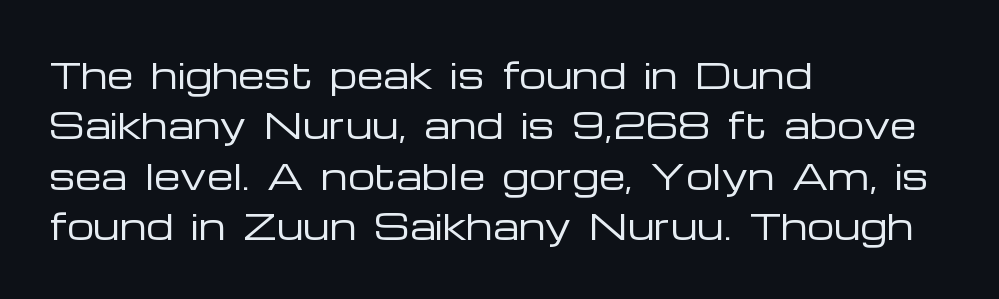
{"serif": "no", "italic": "no", "bold": "no", "weight": "regular", "width": "wide", "stroke_contrast": "low", "x_height": "medium", "monospaced": "no", "underline": "no", "align": "left", "line_spacing": "normal", "line_spacing_ratio": 1.48, "letter_spacing": "normal", "letter_spacing_em": 0.0, "glyph_px": 34}
